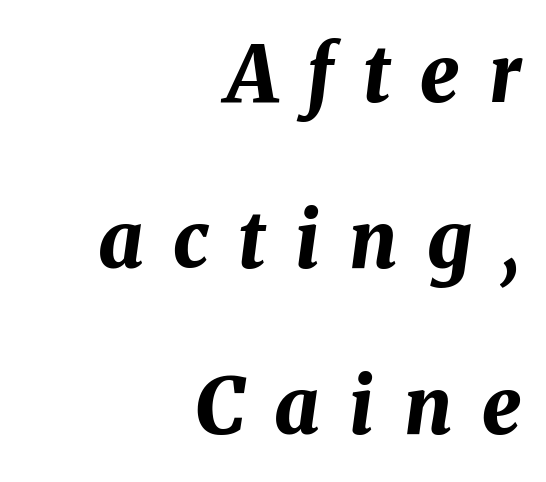
Q: Is the text bold? A: Yes.
Q: Is the text italic (slanted)? A: Yes, it leans right by about 8 degrees.
Q: Is the text underlined? A: No.
Q: How is the paragraph aligned? A: Right-aligned.
Q: Is the spacing between letters normal or unusually wide? A: Unusually wide.
Q: Is the spacing between lines tight, normal or loose? A: Loose.
Q: Width (condensed, normal, or wide)? A: Normal.
Q: Stroke contrast? A: Medium.
Q: x-height? A: Medium.
Q: Monospaced? A: No.
